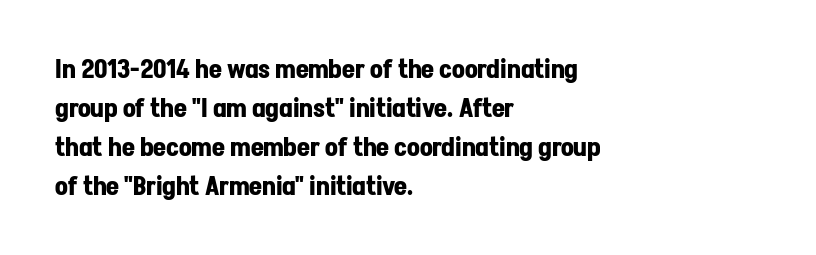
The image shows 25 px bold type, upright; set left-aligned, normal line spacing (1.56x), normal letter spacing, not underlined.
